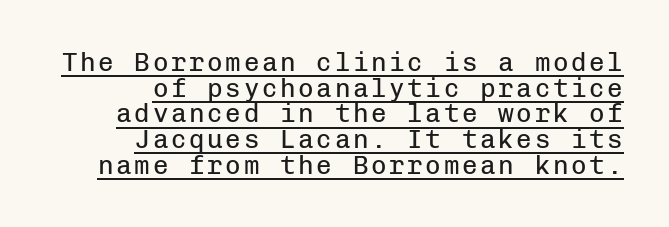
Q: Is the text bold? A: No.
Q: Is the text italic (slanted)? A: No, it is upright.
Q: Is the text underlined? A: Yes.
Q: How is the paragraph aligned? A: Right-aligned.
Q: Is the spacing between lines tight, normal or loose? A: Tight.
